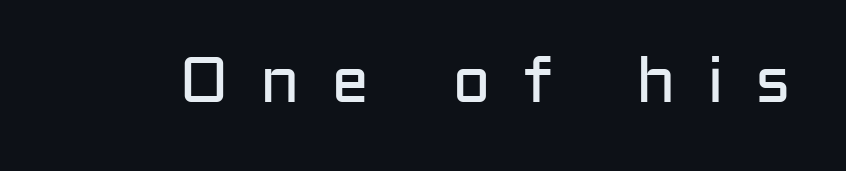
{"serif": "no", "italic": "no", "bold": "no", "weight": "regular", "width": "normal", "stroke_contrast": "low", "x_height": "medium", "monospaced": "no", "underline": "no", "letter_spacing": "wide", "letter_spacing_em": 0.49, "glyph_px": 64}
